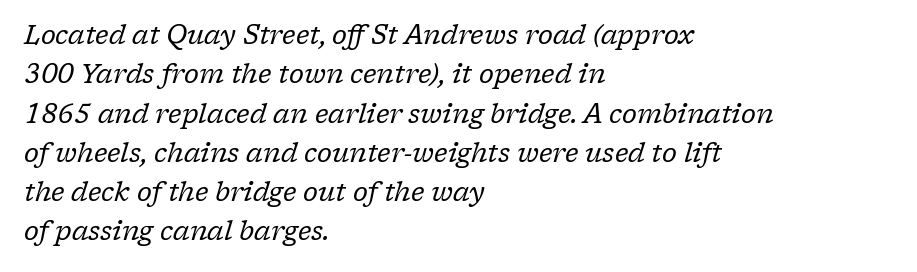
Q: Is the text bold? A: No.
Q: Is the text italic (slanted)? A: Yes, it leans right by about 17 degrees.
Q: Is the text underlined? A: No.
Q: How is the paragraph aligned? A: Left-aligned.
Q: Is the spacing between letters normal or unusually wide? A: Normal.
Q: Is the spacing between lines tight, normal or loose? A: Normal.
